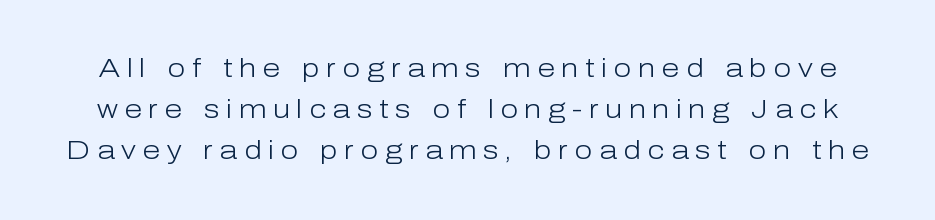
The image shows 26 px text type, upright; set normal line spacing (1.58x), unusually wide letter spacing (+0.25 em), not underlined.
